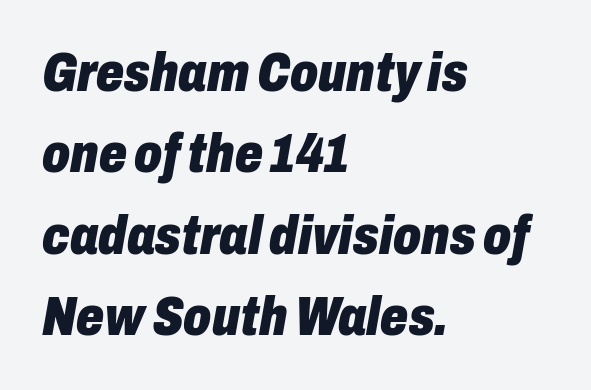
Rows of type keep a routine distance in the vertical direction. The horizontal fit of the characters is conventional and even. Alignment: flush left. What weight is shown? A full bold with thick strokes. Here the designer chose a conventional face with non-uniform glyph widths. Just letters on the line, the space beneath them empty.
